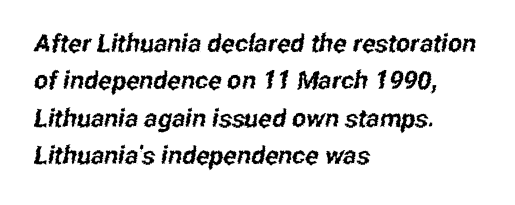
What's the leading like? Ordinary, nothing unusual. Default kerning and tracking; the words read as compact shapes. The foot of each line stays bare and open. Compared with a centered layout, this one pins lines to the left instead.
